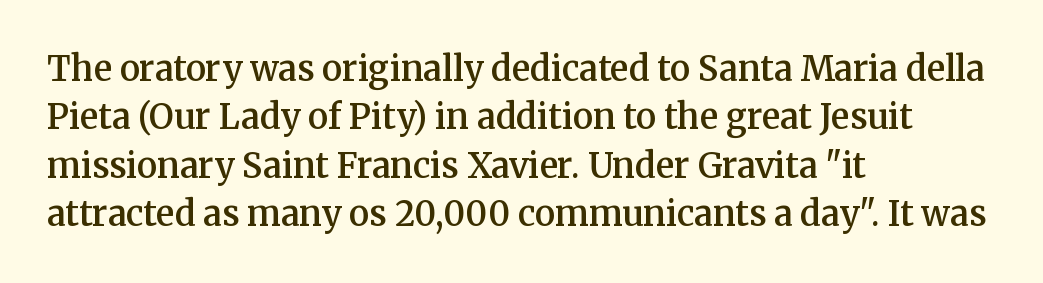
Q: Is the text bold? A: Semi-bold.
Q: Is the text italic (slanted)? A: No, it is upright.
Q: Is the typeface a serif or a sans-serif typeface? A: Serif.
Q: Is the text underlined? A: No.
Q: How is the paragraph aligned? A: Left-aligned.
Q: Is the spacing between letters normal or unusually wide? A: Normal.
Q: Is the spacing between lines tight, normal or loose? A: Normal.
Q: Width (condensed, normal, or wide)? A: Normal.
Q: Stroke contrast? A: Medium.
Q: x-height? A: Medium.
Q: Monospaced? A: No.
